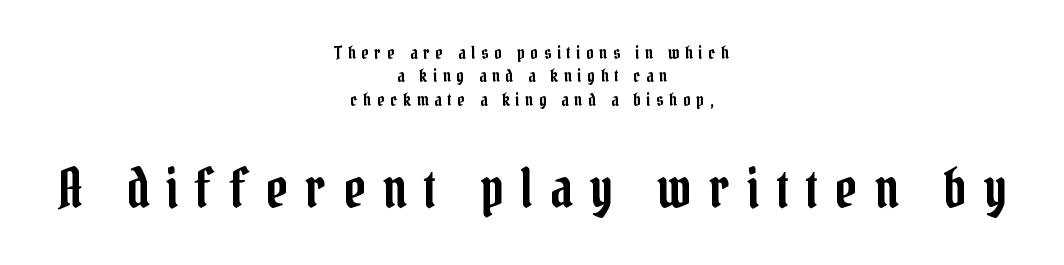
Is there much room between lines? A standard amount, neither cramped nor airy. The lettering holds an erect, upright posture throughout. These lines are composed in type with serifs. The rendering enlarges the type as you move from the upper chunk to the lower. The rendering uses natural spacing where letterforms have individual widths.
